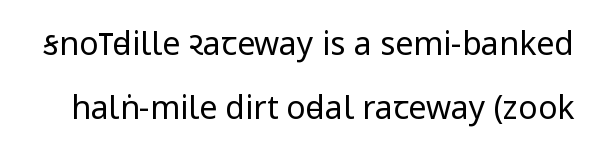
Rows of type keep a wide berth in the vertical direction. No heavy texture on the line: the type isn't bold. Glyph-to-glyph distance matches everyday printed text. Descender tails drop into unmarked territory. Regarding serifs, this sample does without them.
